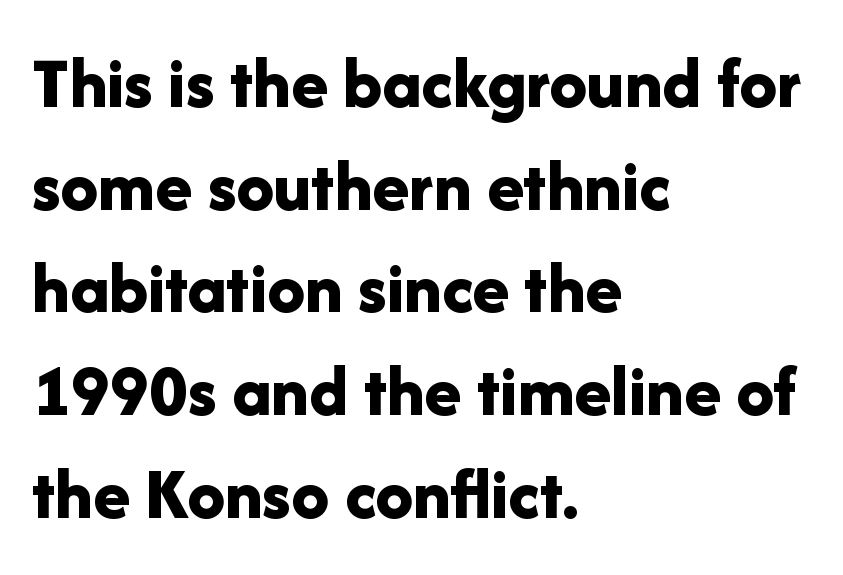
{"serif": "no", "italic": "no", "bold": "yes", "weight": "bold", "width": "normal", "stroke_contrast": "low", "x_height": "medium", "monospaced": "no", "underline": "no", "align": "left", "line_spacing": "normal", "line_spacing_ratio": 1.37, "letter_spacing": "normal", "letter_spacing_em": 0.0, "glyph_px": 75}
